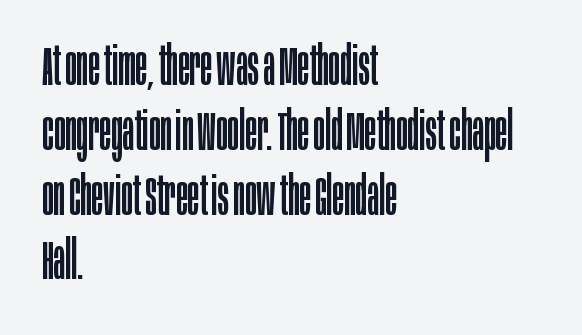
Q: Is the text bold? A: No.
Q: Is the text italic (slanted)? A: No, it is upright.
Q: Is the typeface a serif or a sans-serif typeface? A: Sans-serif.
Q: Is the text underlined? A: No.
Q: How is the paragraph aligned? A: Left-aligned.
Q: Is the spacing between letters normal or unusually wide? A: Normal.
Q: Width (condensed, normal, or wide)? A: Condensed.
Q: Stroke contrast? A: Low.
Q: x-height? A: Large.
Q: Monospaced? A: No.
